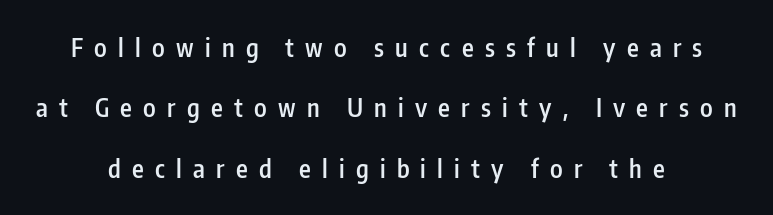
{"italic": "no", "bold": "semi", "underline": "no", "align": "center", "line_spacing": "loose", "line_spacing_ratio": 2.42, "letter_spacing": "wide", "letter_spacing_em": 0.45, "glyph_px": 25}
